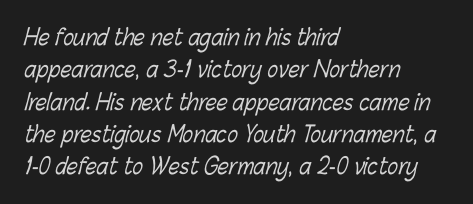
{"bold": "no", "underline": "no", "align": "left", "line_spacing": "normal", "line_spacing_ratio": 1.47, "letter_spacing": "normal", "letter_spacing_em": 0.0, "glyph_px": 22}
